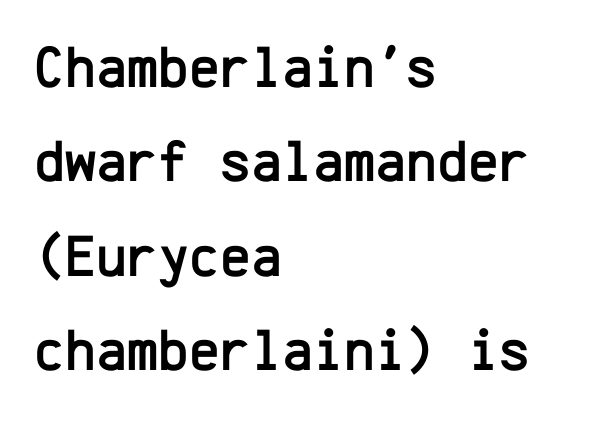
The image shows 59 px sans-serif type, upright, monospaced; set left-aligned, normal line spacing (1.6x), normal letter spacing, not underlined; low stroke contrast and a medium x-height.
